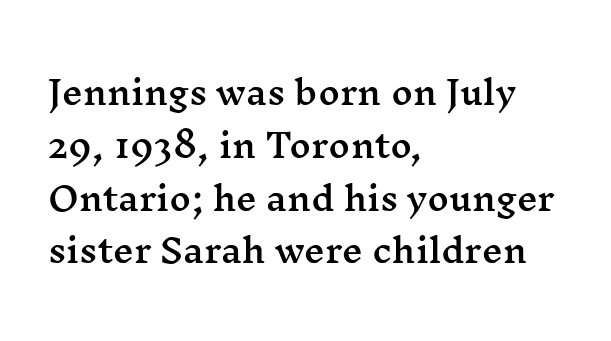
This is roman type, the default non-slanted kind. Stroke terminals: seriffed. Spacing between characters is what you'd get straight out of the box. A classic flush-left, rag-right setting is used for this passage. The space between consecutive lines is moderate. Is this a fixed-width face? No — the glyphs have proportional, varying widths.
